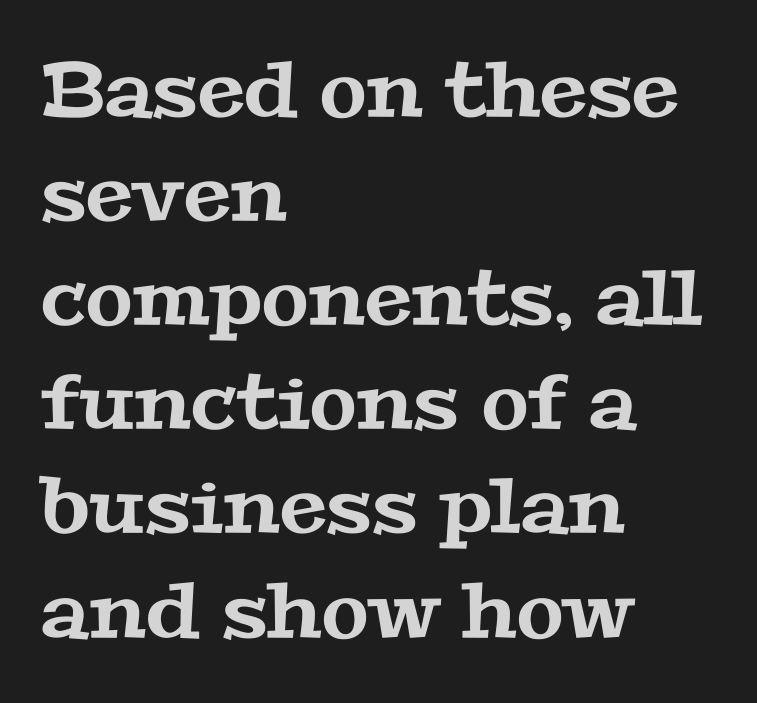
The text block is weighted toward the left margin, trailing off unevenly rightward. This sample uses a serif face. Does the leading feel generous? No, just average. The passage shown is typed in a proportional face where columns would drift. Look at the tracking — it's just the regular setting, nothing added.
